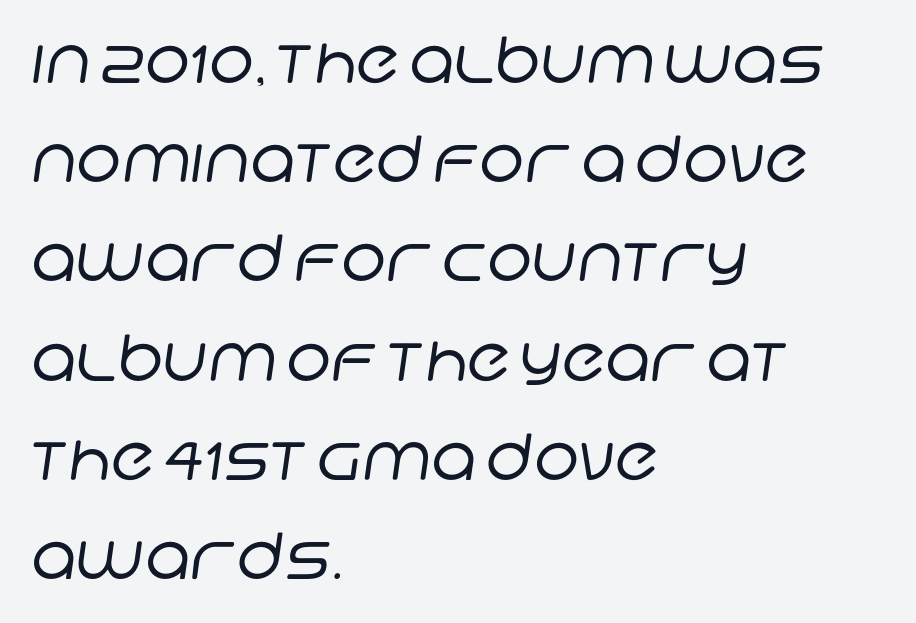
The image shows 64 px regular-weight sans-serif type; set left-aligned, normal line spacing (1.55x), normal letter spacing, not underlined; low stroke contrast and a large x-height.
